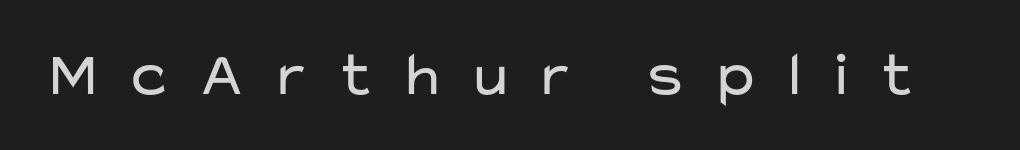
Q: Is the text bold? A: No.
Q: Is the text italic (slanted)? A: No, it is upright.
Q: Is the typeface a serif or a sans-serif typeface? A: Sans-serif.
Q: Is the text underlined? A: No.
Q: Is the spacing between letters normal or unusually wide? A: Unusually wide.
Q: Width (condensed, normal, or wide)? A: Wide.
Q: Stroke contrast? A: Low.
Q: x-height? A: Medium.
Q: Monospaced? A: No.
